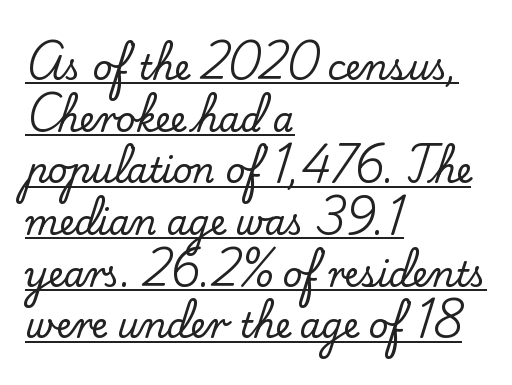
The image shows 34 px serif type; set left-aligned, normal line spacing (1.52x), normal letter spacing, underlined; low stroke contrast and a small x-height.
